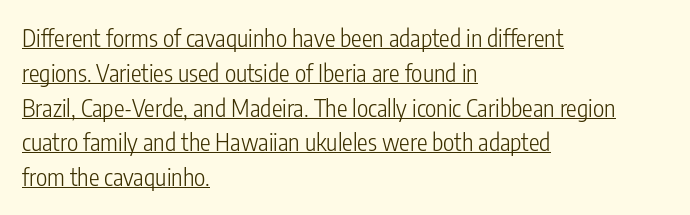
Q: Is the text bold? A: No.
Q: Is the text italic (slanted)? A: No, it is upright.
Q: Is the text underlined? A: Yes.
Q: How is the paragraph aligned? A: Left-aligned.
Q: Is the spacing between letters normal or unusually wide? A: Normal.
Q: Is the spacing between lines tight, normal or loose? A: Normal.
